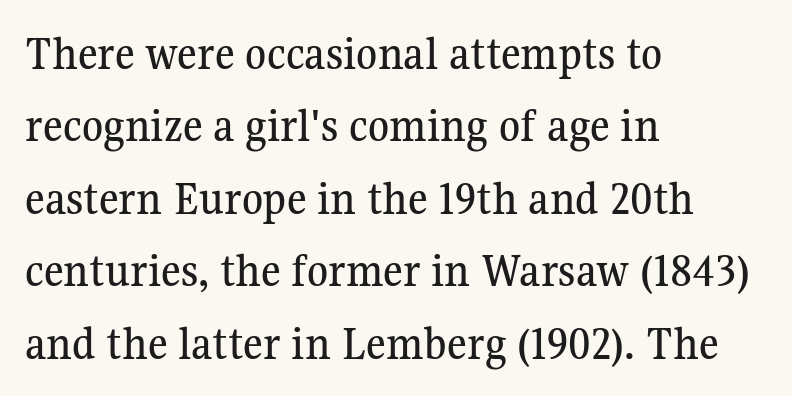
The image shows 48 px serif type, upright; set left-aligned, normal line spacing (1.51x), normal letter spacing, not underlined; medium stroke contrast and a medium x-height.
